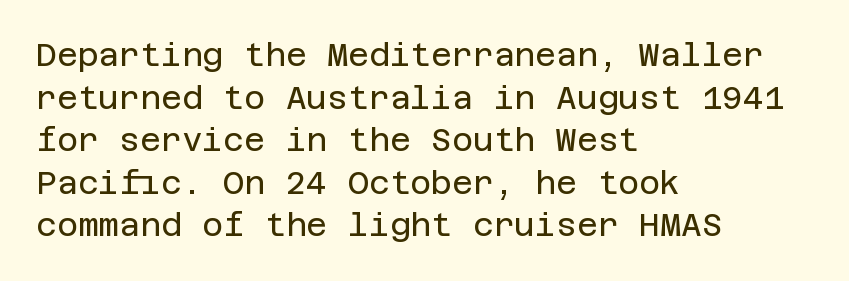
{"serif": "no", "italic": "no", "bold": "no", "weight": "regular", "width": "normal", "stroke_contrast": "low", "x_height": "large", "underline": "no", "align": "left", "line_spacing": "normal", "line_spacing_ratio": 1.33, "letter_spacing": "normal", "letter_spacing_em": 0.0, "glyph_px": 32}
